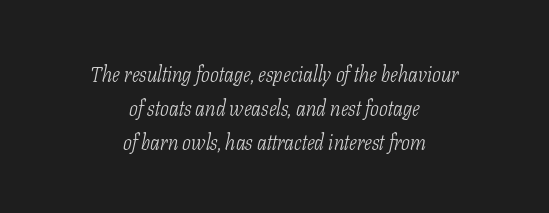
The image shows 21 px text type, italic (leaning right); set centered, normal line spacing (1.63x), normal letter spacing, not underlined.
